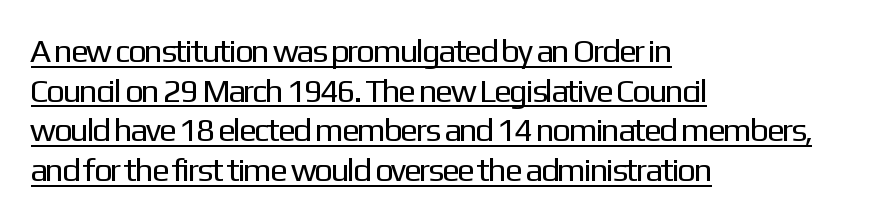
Q: Is the text bold? A: No.
Q: Is the text italic (slanted)? A: No, it is upright.
Q: Is the typeface a serif or a sans-serif typeface? A: Sans-serif.
Q: Is the text underlined? A: Yes.
Q: How is the paragraph aligned? A: Left-aligned.
Q: Is the spacing between letters normal or unusually wide? A: Normal.
Q: Width (condensed, normal, or wide)? A: Normal.
Q: Stroke contrast? A: Low.
Q: x-height? A: Medium.
Q: Monospaced? A: No.
